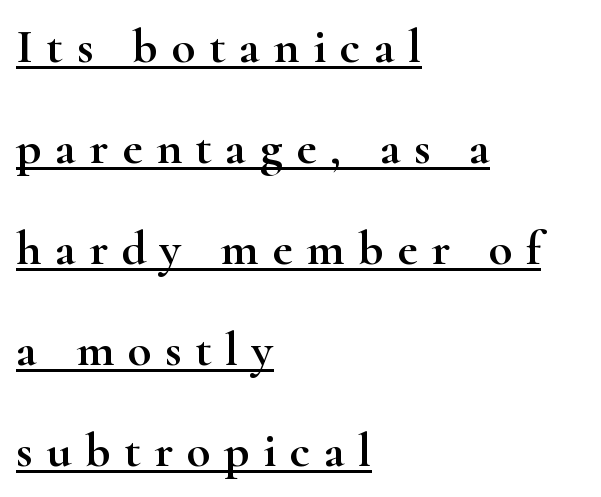
Designer's note — italics off, roman on. Is this a sans? No — the strokes have serifs. Looks like regular typesetting: each glyph gets only the width it needs. Notice the wide empty band between every row — that's loose leading.
